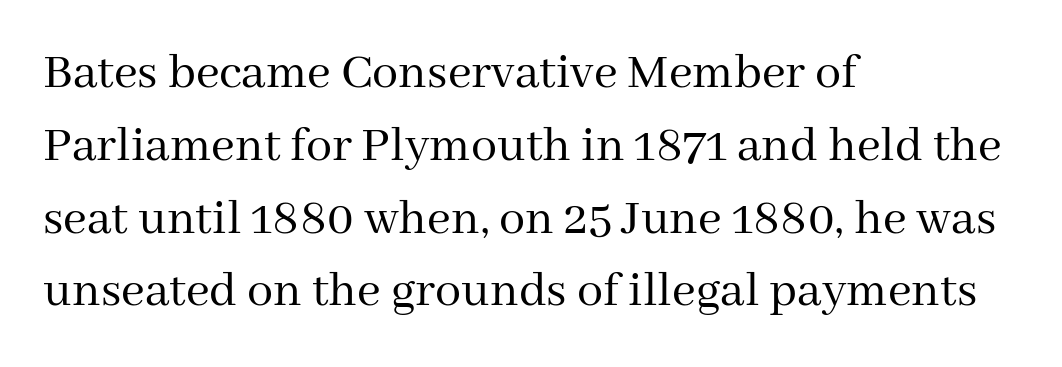
The image shows 52 px regular-weight serif type, upright; set left-aligned, normal line spacing (1.4x), normal letter spacing, not underlined; medium stroke contrast and a medium x-height.
